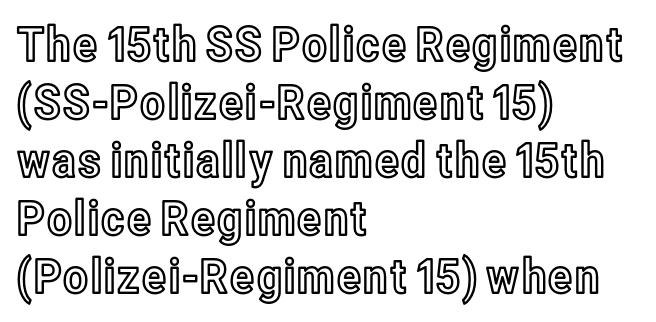
Q: Is the text italic (slanted)? A: No, it is upright.
Q: Is the text underlined? A: No.
Q: How is the paragraph aligned? A: Left-aligned.
Q: Is the spacing between letters normal or unusually wide? A: Normal.
Q: Width (condensed, normal, or wide)? A: Condensed.
Q: x-height? A: Medium.
Q: Monospaced? A: No.
